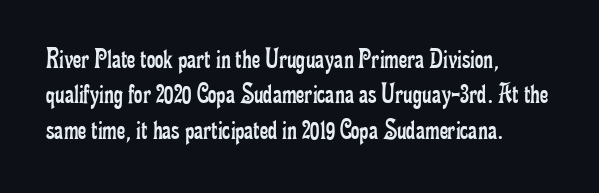
The image shows 29 px regular-weight, condensed serif type, upright; set left-aligned, line spacing 1.22x, normal letter spacing, not underlined; low stroke contrast and a small x-height.
